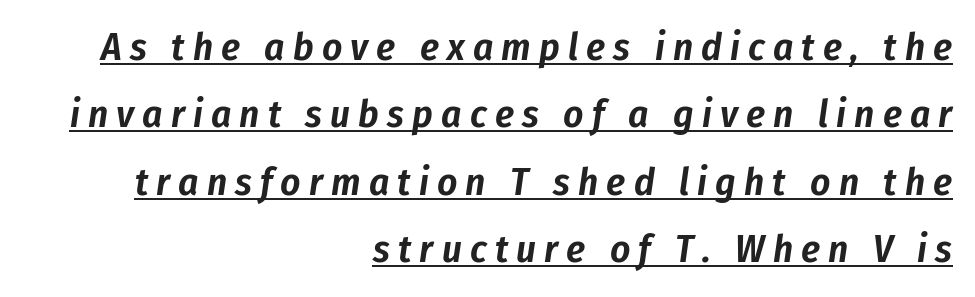
Think of a printed novel: that variable character pitch is what you see here. These lines were composed using italics. The rag falls on the left side of this text block. Students, observe the line beneath the letters — that is underlining.
